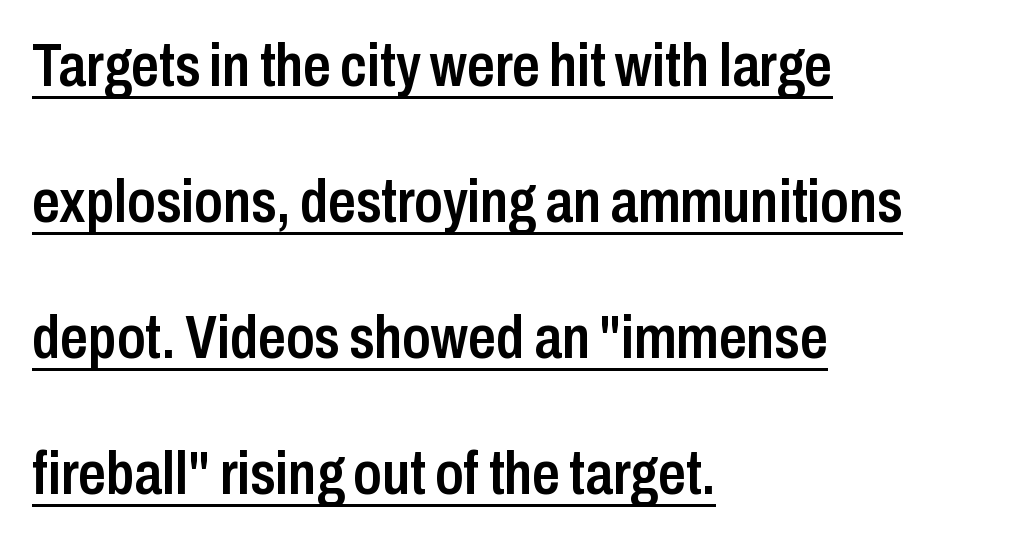
Q: Is the text bold? A: Semi-bold.
Q: Is the text italic (slanted)? A: No, it is upright.
Q: Is the typeface a serif or a sans-serif typeface? A: Sans-serif.
Q: Is the text underlined? A: Yes.
Q: How is the paragraph aligned? A: Left-aligned.
Q: Is the spacing between letters normal or unusually wide? A: Normal.
Q: Is the spacing between lines tight, normal or loose? A: Loose.
Q: Width (condensed, normal, or wide)? A: Condensed.
Q: Stroke contrast? A: Low.
Q: x-height? A: Medium.
Q: Monospaced? A: No.
